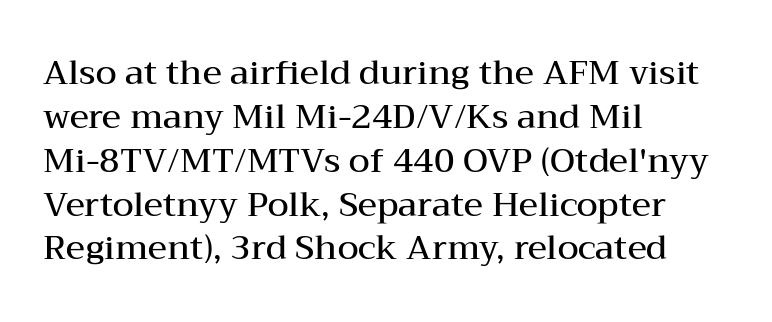
Where is the straight margin? On the left. Just letters on the line, the space beneath them empty. Vertical spacing — default. Think of a printed novel: that variable character pitch is what you see here. This sample uses a serif face.
